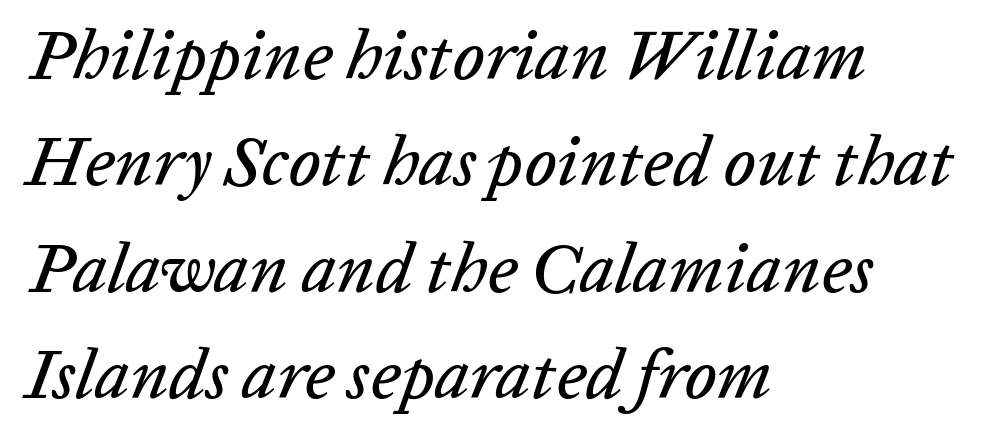
A typesetter would call this proportional, since set widths differ per character. The baseline area is clear. Is the type slanted? Yes — the strokes lean at a clear angle. A typesetter would call this leading conventional body-copy spacing. Left-aligned paragraph, ragged on the right. A typesetter would call this zero additional tracking.
